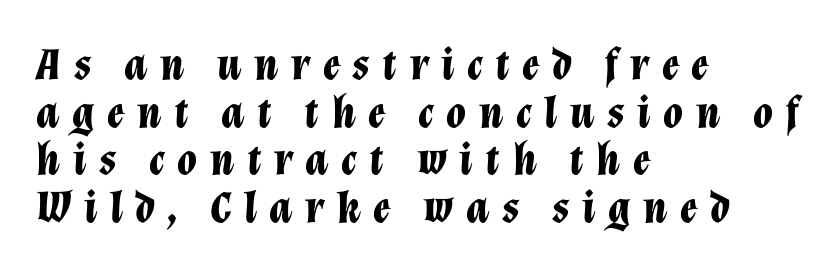
The rendering applies a slant to the glyphs. Cramped leading. Glyph-to-glyph distance is far greater than everyday printed text. Anything drawn beneath the words? Only blank space.
